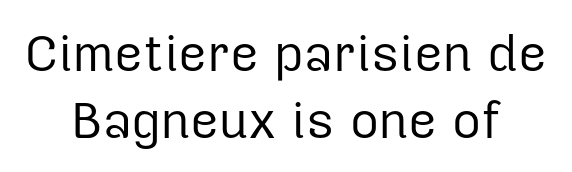
The image shows 50 px regular-weight sans-serif type, upright; set centered, normal line spacing (1.35x), normal letter spacing, not underlined; low stroke contrast and a medium x-height.
